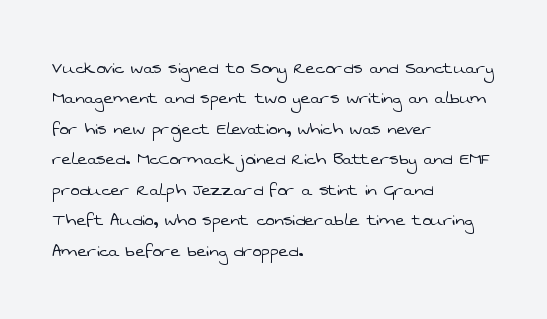
{"bold": "no", "underline": "no", "align": "left", "line_spacing": "normal", "line_spacing_ratio": 1.45, "letter_spacing": "normal", "letter_spacing_em": 0.0, "glyph_px": 21}
